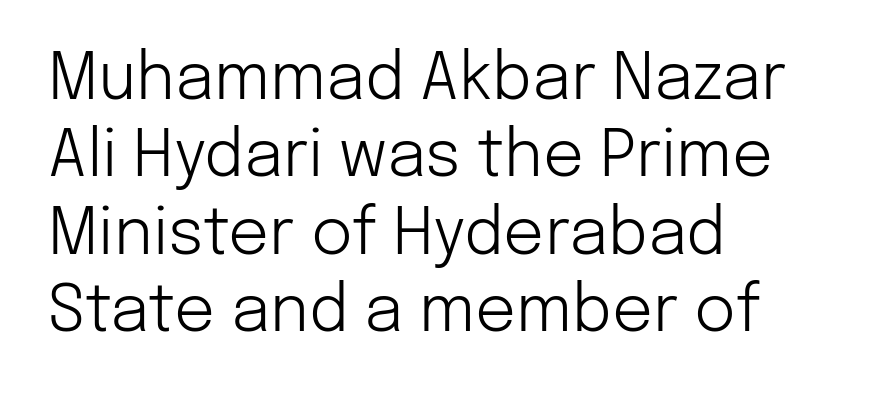
{"serif": "no", "italic": "no", "bold": "no", "weight": "light", "width": "normal", "stroke_contrast": "low", "x_height": "medium", "monospaced": "no", "underline": "no", "align": "left", "line_spacing_ratio": 1.21, "letter_spacing": "normal", "letter_spacing_em": 0.0, "glyph_px": 64}
